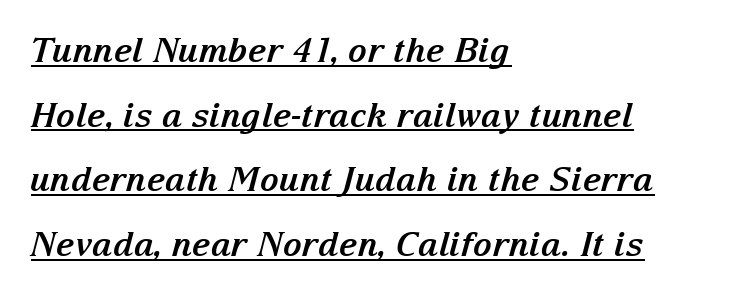
The image shows 33 px bold serif type, italic (leaning right); set left-aligned, loose line spacing (1.96x), normal letter spacing, underlined; medium stroke contrast and a medium x-height.
